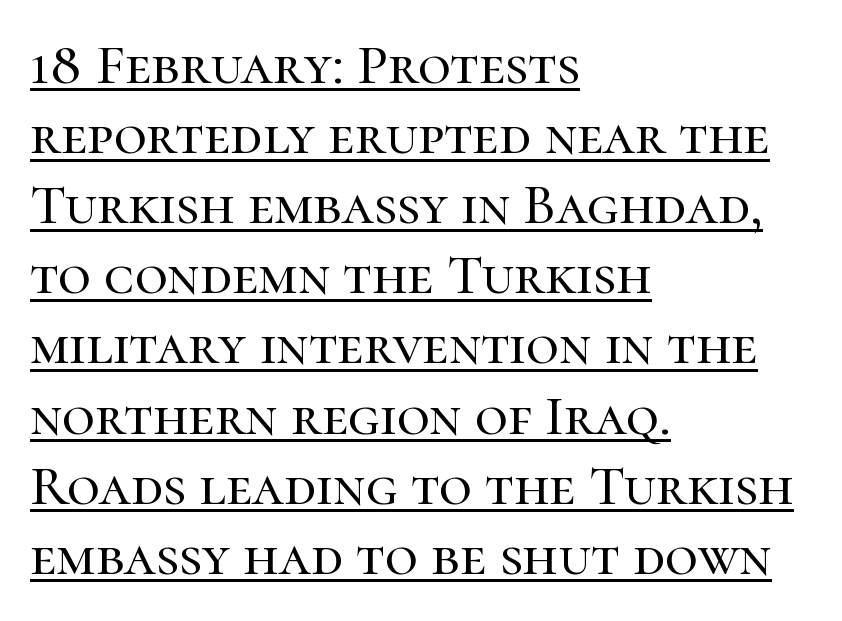
Q: Is the text italic (slanted)? A: No, it is upright.
Q: Is the typeface a serif or a sans-serif typeface? A: Serif.
Q: Is the text underlined? A: Yes.
Q: How is the paragraph aligned? A: Left-aligned.
Q: Is the spacing between letters normal or unusually wide? A: Normal.
Q: Width (condensed, normal, or wide)? A: Normal.
Q: Stroke contrast? A: High.
Q: x-height? A: Medium.
Q: Monospaced? A: No.
